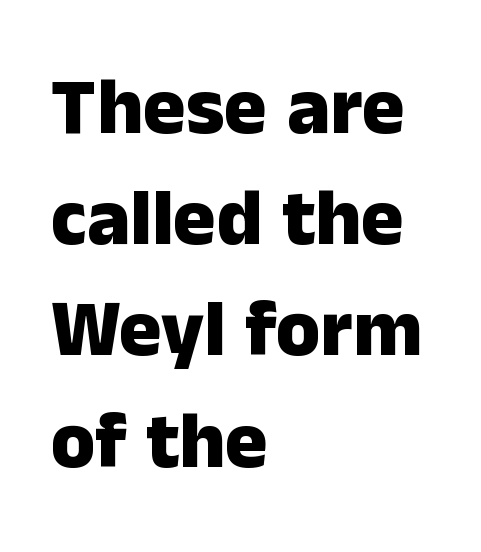
Pretty heavy lettering here — definitely bold. Quick note: interline space is typical. Letters rest on an invisible, unmarked baseline. Classification — sans serif.
